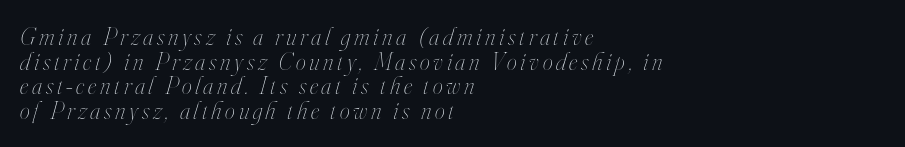
{"italic": "yes", "lean": "right", "slant_degrees": 16, "bold": "no", "underline": "no", "align": "left", "line_spacing": "tight", "line_spacing_ratio": 0.99, "glyph_px": 25}
